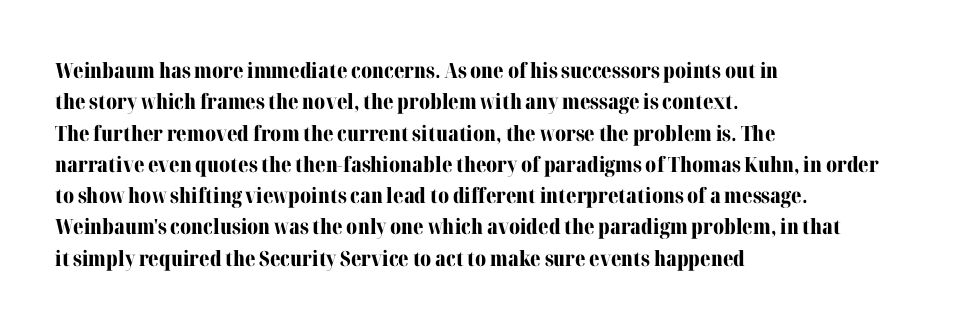
The passage shown is emphatically bold. The specimen reads as upright at a glance. Alignment: flush left. What stands out about the letter spacing? Nothing — it is the standard amount. The block of text has a typical density, with ordinary space between rows. The words here are not underlined.
